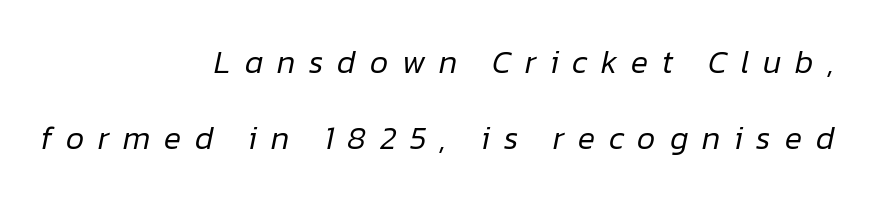
Q: Is the text bold? A: No.
Q: Is the text italic (slanted)? A: Yes, it leans right by about 12 degrees.
Q: Is the text underlined? A: No.
Q: How is the paragraph aligned? A: Right-aligned.
Q: Is the spacing between letters normal or unusually wide? A: Unusually wide.
Q: Is the spacing between lines tight, normal or loose? A: Loose.
Q: Width (condensed, normal, or wide)? A: Normal.
Q: Stroke contrast? A: Low.
Q: x-height? A: Medium.
Q: Monospaced? A: No.
